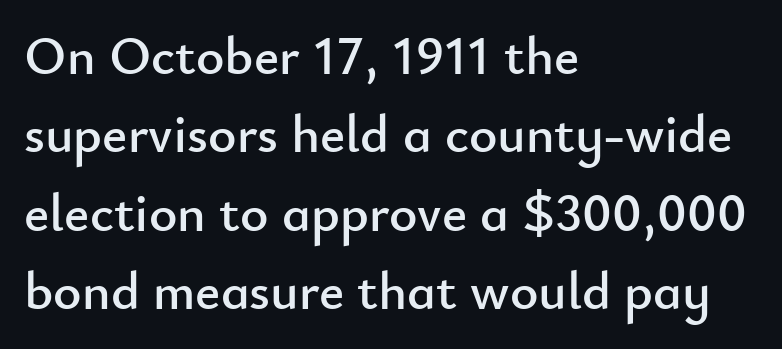
These lines were composed using upright roman letters. The glyphs in this specimen are sans serif. You could call the tracking neutral — neither tight nor loose. The rendering anchors every line to the left-hand side.
